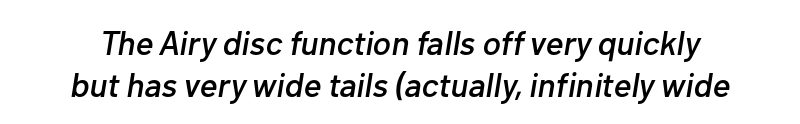
Q: Is the text italic (slanted)? A: Yes, it leans right by about 10 degrees.
Q: Is the text underlined? A: No.
Q: Is the spacing between letters normal or unusually wide? A: Normal.
Q: Is the spacing between lines tight, normal or loose? A: Normal.
Q: Width (condensed, normal, or wide)? A: Normal.
Q: Stroke contrast? A: Low.
Q: x-height? A: Medium.
Q: Monospaced? A: No.
